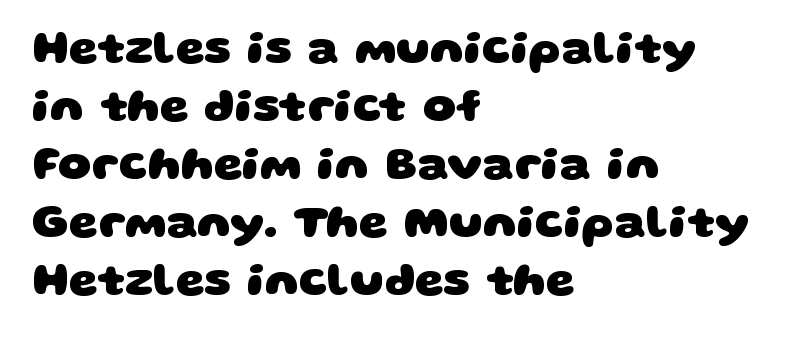
{"serif": "no", "bold": "yes", "weight": "heavy", "width": "wide", "stroke_contrast": "low", "x_height": "large", "monospaced": "no", "underline": "no", "align": "left", "line_spacing": "normal", "line_spacing_ratio": 1.26, "letter_spacing": "normal", "letter_spacing_em": 0.0, "glyph_px": 46}
